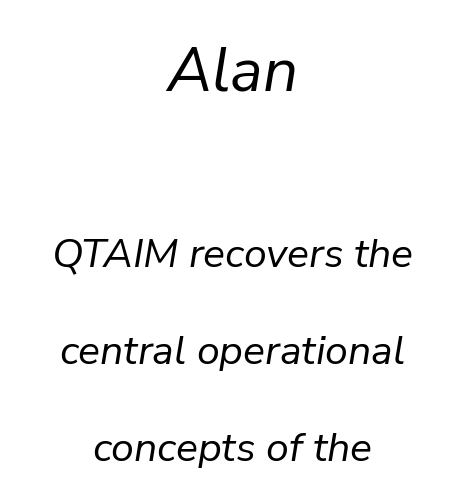
Q: Is the text bold? A: No.
Q: Is the text italic (slanted)? A: Yes, it leans right by about 9 degrees.
Q: Is the text underlined? A: No.
Q: How is the paragraph aligned? A: Centered.
Q: Is the spacing between letters normal or unusually wide? A: Normal.
Q: Is the spacing between lines tight, normal or loose? A: Loose.
Q: Which block of text is set in a larger size, the first (top) or the second (bottom)? A: The first (top) one.
Q: Width (condensed, normal, or wide)? A: Normal.
Q: Stroke contrast? A: Low.
Q: x-height? A: Medium.
Q: Monospaced? A: No.
